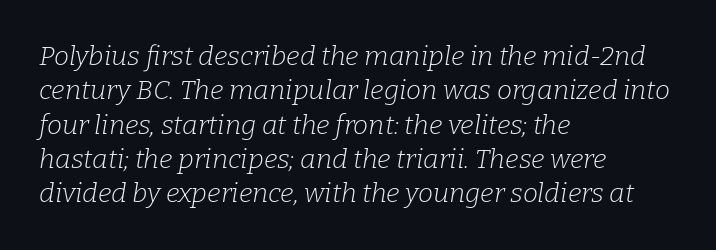
The image shows 27 px text type, italic (leaning right); set left-aligned, normal line spacing (1.27x), normal letter spacing, not underlined.
